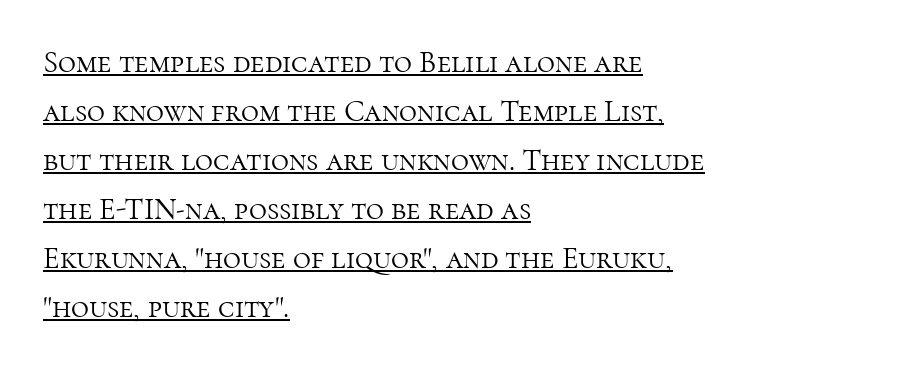
{"serif": "yes", "italic": "no", "bold": "no", "weight": "light", "width": "normal", "stroke_contrast": "high", "x_height": "medium", "monospaced": "no", "underline": "yes", "align": "left", "line_spacing": "normal", "line_spacing_ratio": 1.58, "letter_spacing": "normal", "letter_spacing_em": 0.0, "glyph_px": 31}
